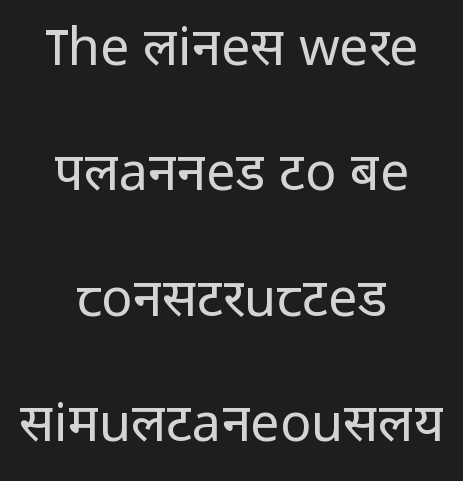
Q: Is the text bold? A: No.
Q: Is the text italic (slanted)? A: No, it is upright.
Q: Is the typeface a serif or a sans-serif typeface? A: Sans-serif.
Q: Is the text underlined? A: No.
Q: How is the paragraph aligned? A: Centered.
Q: Is the spacing between letters normal or unusually wide? A: Normal.
Q: Is the spacing between lines tight, normal or loose? A: Loose.
Q: Width (condensed, normal, or wide)? A: Normal.
Q: Stroke contrast? A: Low.
Q: x-height? A: Medium.
Q: Monospaced? A: No.
